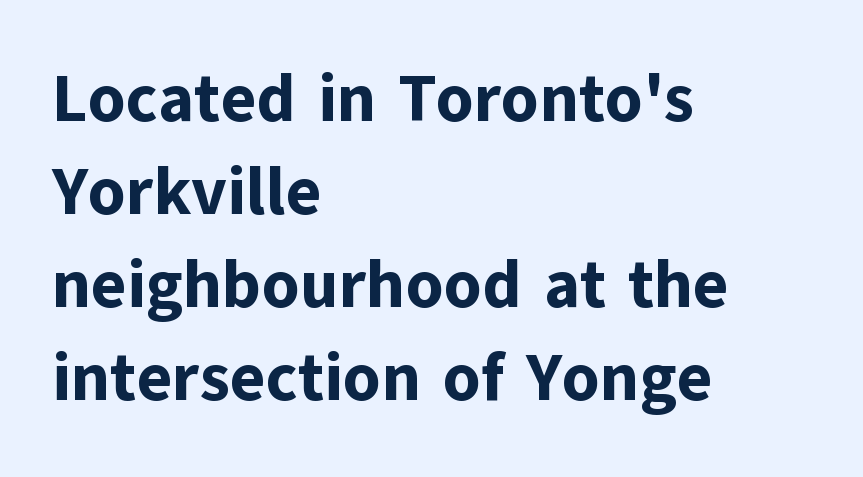
The passage shown stacks its lines at a standard gap. These words are printed bold, with thick strokes throughout. If you drew a line through each stem, it would be perfectly vertical. Nobody touched the tracking dial on this one. Observe the absence of serifs on each vertical stroke in this sample.
